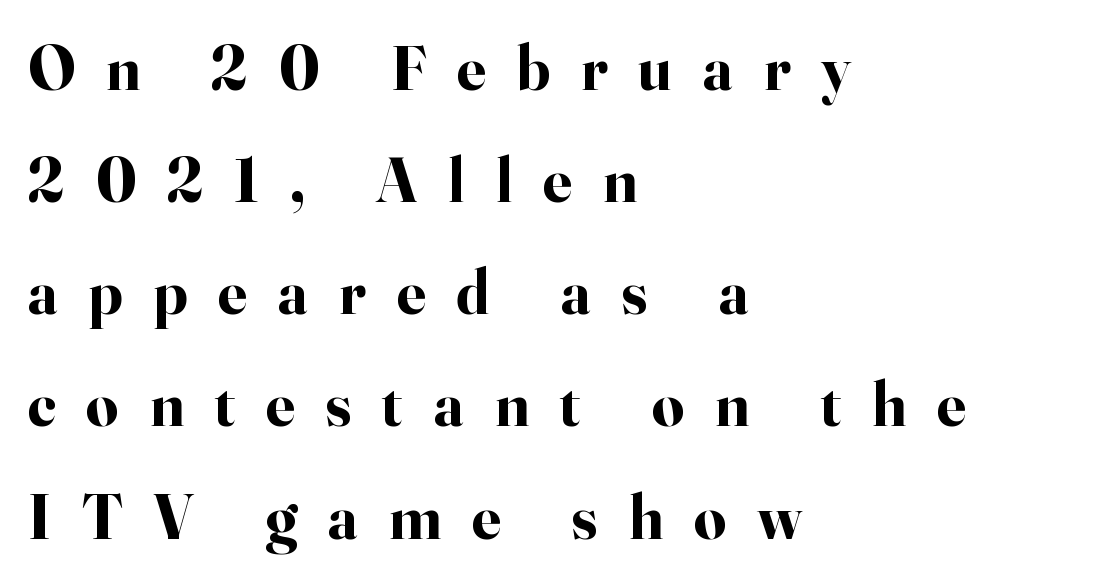
{"serif": "yes", "italic": "no", "bold": "yes", "weight": "bold", "width": "normal", "stroke_contrast": "high", "x_height": "small", "monospaced": "no", "underline": "no", "align": "left", "line_spacing_ratio": 1.78, "letter_spacing": "wide", "letter_spacing_em": 0.49, "glyph_px": 63}
